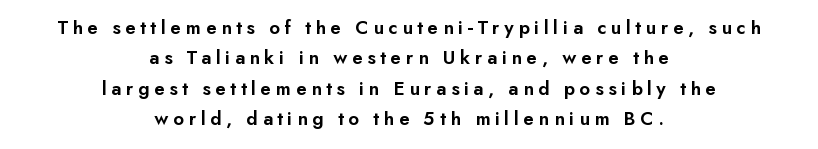
Q: Is the text bold? A: Semi-bold.
Q: Is the text italic (slanted)? A: No, it is upright.
Q: Is the text underlined? A: No.
Q: How is the paragraph aligned? A: Centered.
Q: Is the spacing between letters normal or unusually wide? A: Unusually wide.
Q: Is the spacing between lines tight, normal or loose? A: Normal.
